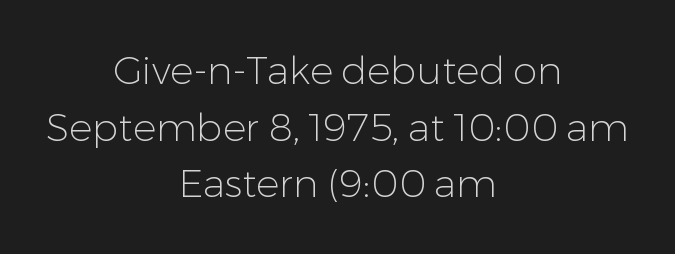
Q: Is the text bold? A: No.
Q: Is the text italic (slanted)? A: No, it is upright.
Q: Is the typeface a serif or a sans-serif typeface? A: Sans-serif.
Q: Is the text underlined? A: No.
Q: How is the paragraph aligned? A: Centered.
Q: Is the spacing between letters normal or unusually wide? A: Normal.
Q: Is the spacing between lines tight, normal or loose? A: Normal.
Q: Width (condensed, normal, or wide)? A: Normal.
Q: Stroke contrast? A: Low.
Q: x-height? A: Medium.
Q: Monospaced? A: No.
